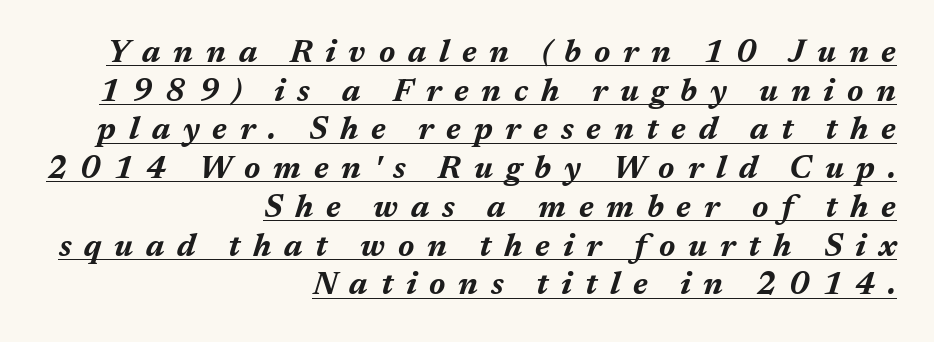
The image shows 32 px bold type, italic (leaning right); set right-aligned, line spacing 1.21x, unusually wide letter spacing (+0.4 em), underlined; medium stroke contrast and a medium x-height.
